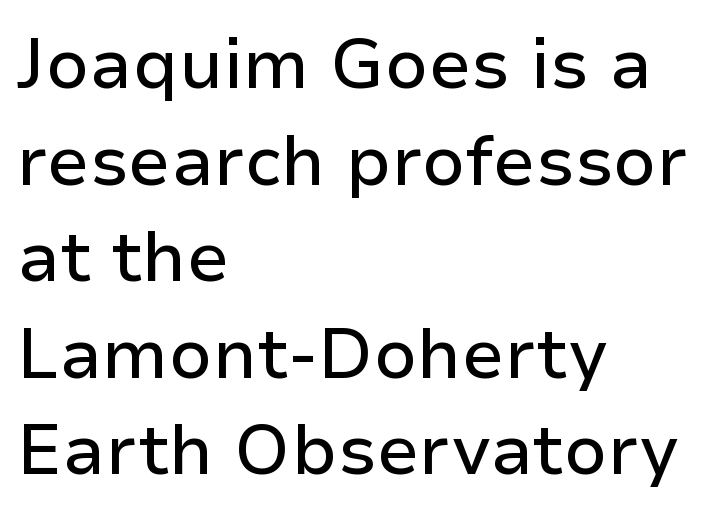
The image shows 70 px sans-serif type, upright; set left-aligned, normal line spacing (1.38x), normal letter spacing, not underlined; low stroke contrast and a medium x-height.
